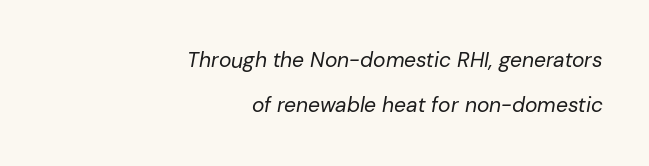
{"italic": "yes", "lean": "right", "slant_degrees": 10, "bold": "no", "underline": "no", "align": "right", "line_spacing": "loose", "line_spacing_ratio": 2.15, "letter_spacing": "normal", "letter_spacing_em": 0.0, "glyph_px": 21}
